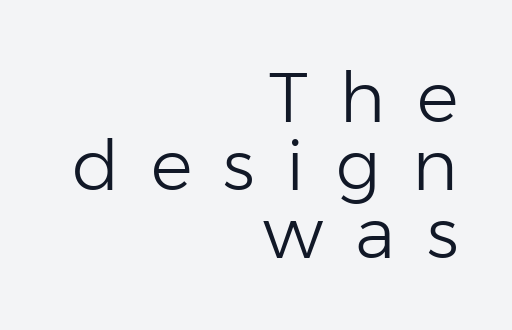
A roman cut, with each character standing at attention. Typographically, this falls in the sans-serif category. No heavy texture on the line: the type isn't bold. The face used here is proportionally spaced, like ordinary book or web type. The horizontal fit of the characters is loose and conspicuously gappy.
